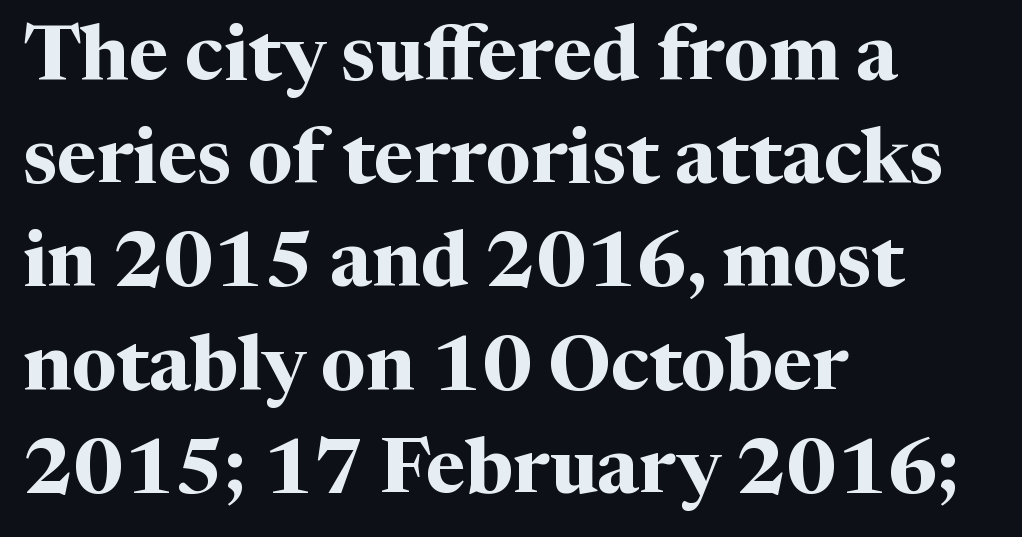
Students, observe: this is what conventionally led text looks like. How are the letters spaced? Ordinarily, with no added tracking. Strokes here are thick enough to call this a true bold. Classification — serif. The area under the type is left untouched.
